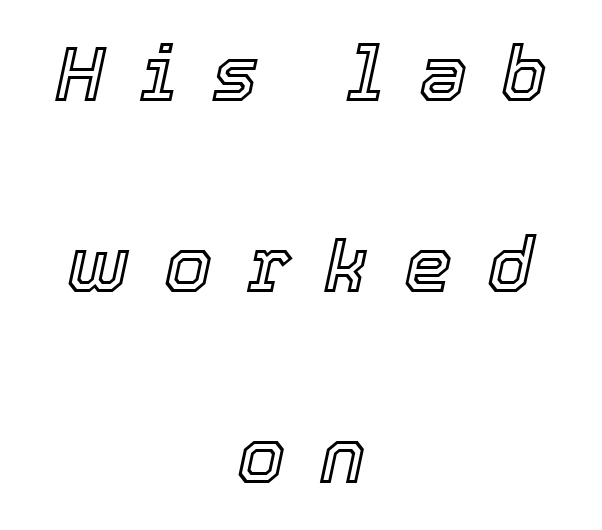
Q: Is the text italic (slanted)? A: Yes, it leans right by about 12 degrees.
Q: Is the text underlined? A: No.
Q: How is the paragraph aligned? A: Centered.
Q: Is the spacing between letters normal or unusually wide? A: Unusually wide.
Q: Is the spacing between lines tight, normal or loose? A: Loose.
Q: Width (condensed, normal, or wide)? A: Normal.
Q: x-height? A: Medium.
Q: Monospaced? A: No.
